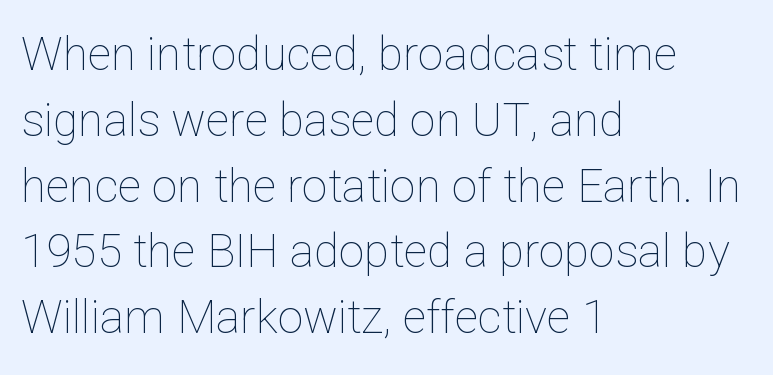
{"italic": "no", "bold": "no", "weight": "thin", "width": "normal", "stroke_contrast": "low", "x_height": "medium", "monospaced": "no", "underline": "no", "align": "left", "line_spacing": "normal", "line_spacing_ratio": 1.43, "letter_spacing": "normal", "letter_spacing_em": 0.0, "glyph_px": 46}
